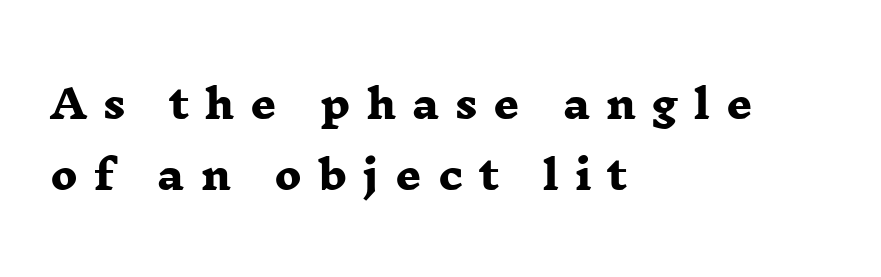
Q: Is the text bold? A: Yes.
Q: Is the typeface a serif or a sans-serif typeface? A: Serif.
Q: Is the text underlined? A: No.
Q: How is the paragraph aligned? A: Left-aligned.
Q: Is the spacing between letters normal or unusually wide? A: Unusually wide.
Q: Width (condensed, normal, or wide)? A: Wide.
Q: Stroke contrast? A: Low.
Q: x-height? A: Medium.
Q: Monospaced? A: No.
